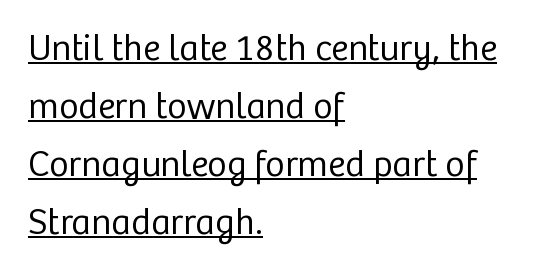
{"serif": "no", "italic": "no", "bold": "no", "weight": "regular", "width": "normal", "stroke_contrast": "low", "x_height": "medium", "monospaced": "no", "underline": "yes", "align": "left", "line_spacing": "normal", "line_spacing_ratio": 1.57, "letter_spacing": "normal", "letter_spacing_em": 0.0, "glyph_px": 37}
